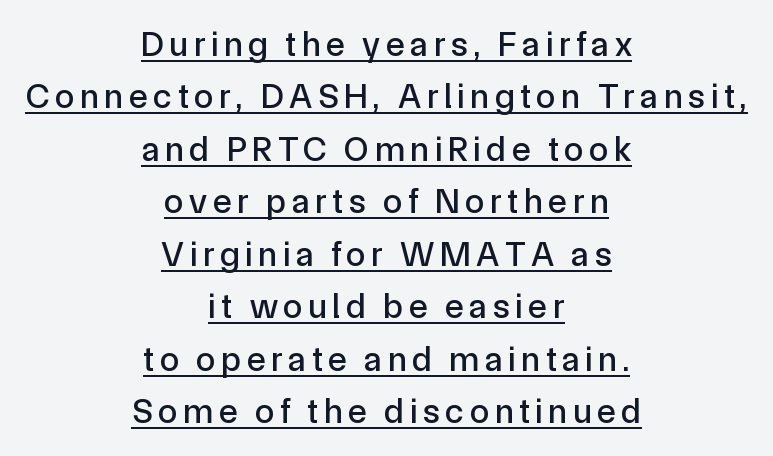
{"serif": "no", "italic": "no", "width": "normal", "x_height": "medium", "monospaced": "no", "underline": "yes", "align": "center", "line_spacing": "normal", "line_spacing_ratio": 1.5, "glyph_px": 35}
